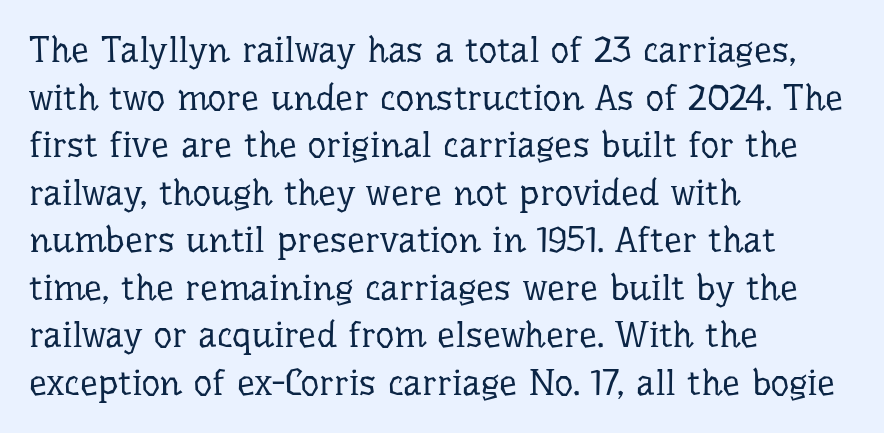
All the whitespace from short lines collects on the right. Check where the strokes stop: tiny serifs finish them off. Italic? Not at all — the glyphs are vertical. The designer left line spacing at the default. The horizontal fit of the characters is conventional and even. The typesetting does not lean heavy: it is not bold.
